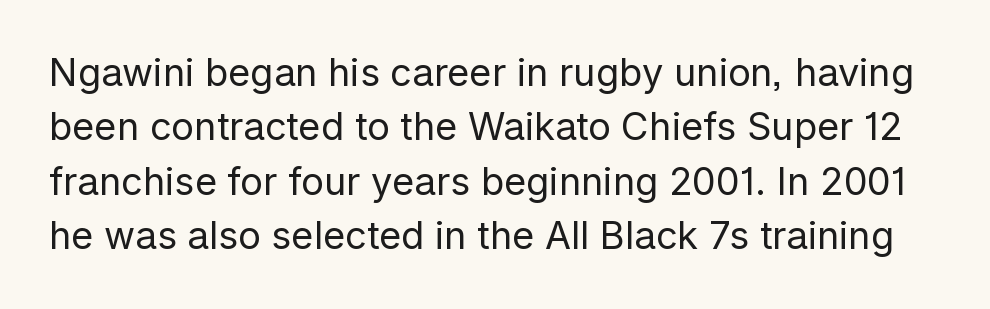
The area under the type is left untouched. Honestly, the letter spacing is just normal — you wouldn't notice it. These lines sit exactly where default settings would place them. These lines are rendered in a variable-pitch font. Caption: face not bold, strokes unweighted. When letters stand straight like this, we call the style roman or upright.
